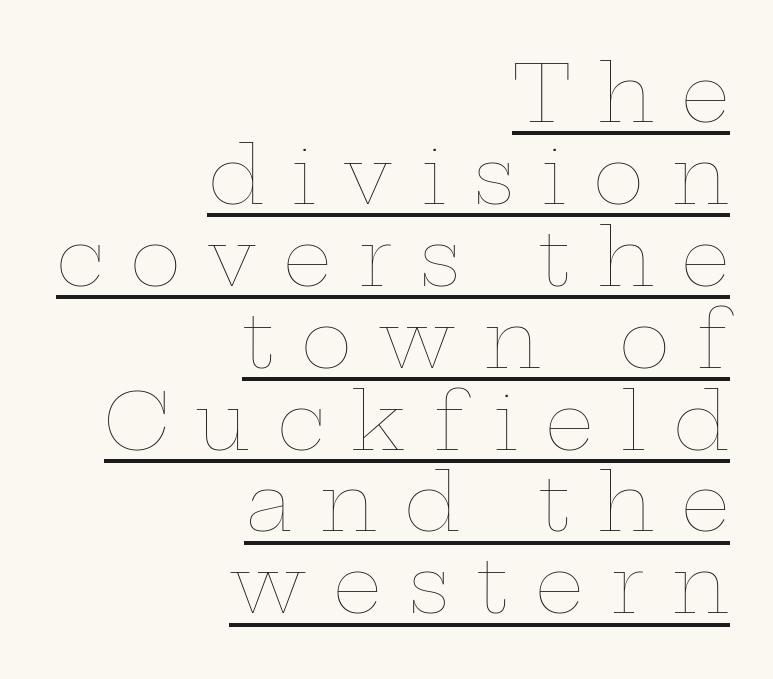
{"italic": "no", "bold": "no", "weight": "thin", "width": "wide", "stroke_contrast": "low", "x_height": "medium", "monospaced": "no", "underline": "yes", "align": "right", "line_spacing": "tight", "line_spacing_ratio": 1.05, "letter_spacing": "wide", "letter_spacing_em": 0.34, "glyph_px": 78}
